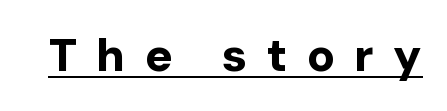
The image shows 46 px bold sans-serif type, upright; set unusually wide letter spacing (+0.42 em), underlined; low stroke contrast and a medium x-height.
